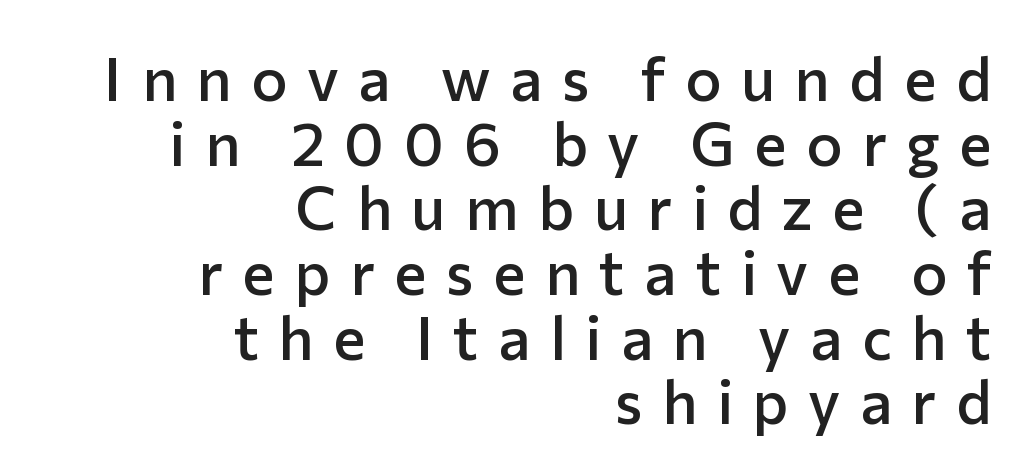
{"serif": "no", "italic": "no", "bold": "semi", "weight": "semibold", "width": "normal", "stroke_contrast": "low", "x_height": "medium", "monospaced": "no", "underline": "no", "align": "right", "line_spacing": "tight", "line_spacing_ratio": 1.06, "letter_spacing": "wide", "letter_spacing_em": 0.32, "glyph_px": 61}
